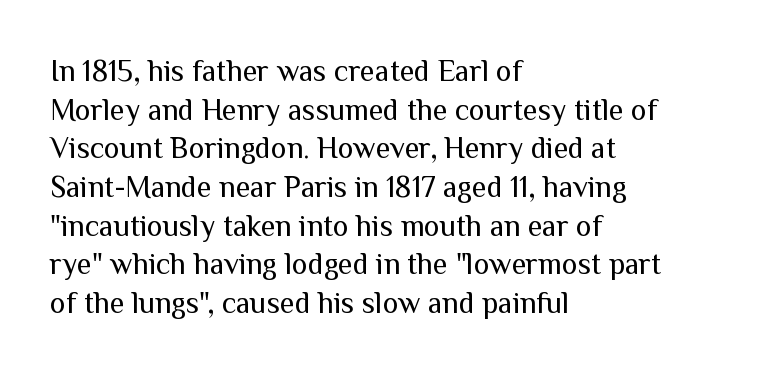
Q: Is the text bold? A: No.
Q: Is the text italic (slanted)? A: No, it is upright.
Q: Is the typeface a serif or a sans-serif typeface? A: Sans-serif.
Q: Is the text underlined? A: No.
Q: How is the paragraph aligned? A: Left-aligned.
Q: Is the spacing between letters normal or unusually wide? A: Normal.
Q: Is the spacing between lines tight, normal or loose? A: Normal.
Q: Width (condensed, normal, or wide)? A: Normal.
Q: Stroke contrast? A: Medium.
Q: x-height? A: Medium.
Q: Monospaced? A: No.
